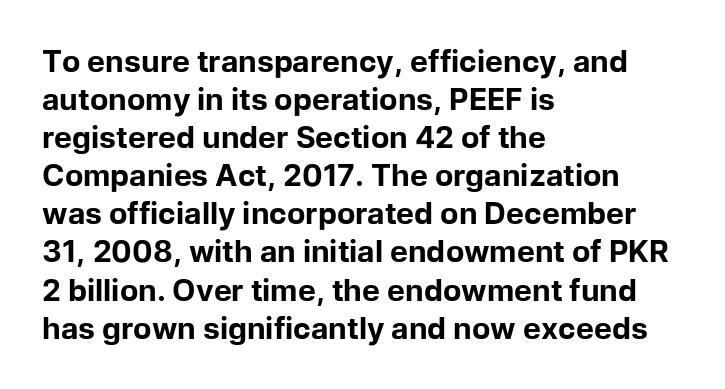
Q: Is the text bold? A: Yes.
Q: Is the text italic (slanted)? A: No, it is upright.
Q: Is the typeface a serif or a sans-serif typeface? A: Sans-serif.
Q: Is the text underlined? A: No.
Q: How is the paragraph aligned? A: Left-aligned.
Q: Is the spacing between letters normal or unusually wide? A: Normal.
Q: Is the spacing between lines tight, normal or loose? A: Normal.
Q: Width (condensed, normal, or wide)? A: Normal.
Q: Stroke contrast? A: Low.
Q: x-height? A: Medium.
Q: Monospaced? A: No.
